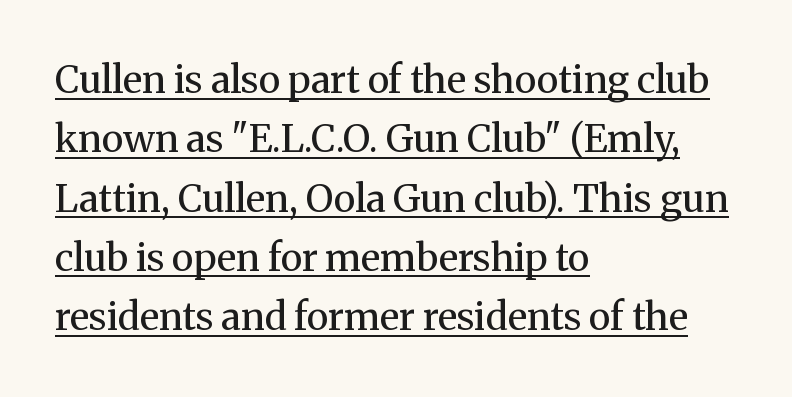
{"serif": "yes", "italic": "no", "bold": "no", "weight": "regular", "width": "normal", "stroke_contrast": "medium", "x_height": "medium", "monospaced": "no", "underline": "yes", "align": "left", "line_spacing": "normal", "line_spacing_ratio": 1.56, "letter_spacing": "normal", "letter_spacing_em": 0.0, "glyph_px": 38}
